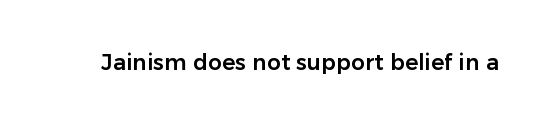
{"italic": "no", "underline": "no", "letter_spacing": "normal", "letter_spacing_em": 0.0, "glyph_px": 22}
